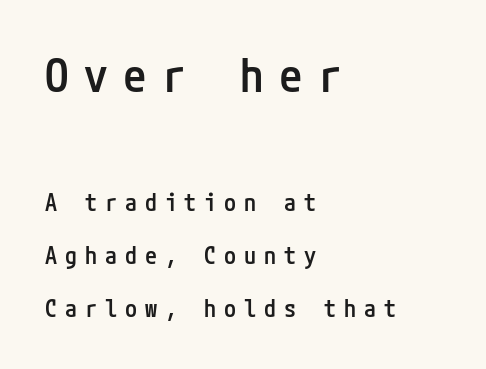
Q: Is the text bold? A: Semi-bold.
Q: Is the text italic (slanted)? A: No, it is upright.
Q: Is the typeface a serif or a sans-serif typeface? A: Sans-serif.
Q: Is the text underlined? A: No.
Q: How is the paragraph aligned? A: Left-aligned.
Q: Is the spacing between letters normal or unusually wide? A: Unusually wide.
Q: Is the spacing between lines tight, normal or loose? A: Loose.
Q: Which block of text is set in a larger size, the first (top) or the second (bottom)? A: The first (top) one.
Q: Width (condensed, normal, or wide)? A: Condensed.
Q: Stroke contrast? A: Low.
Q: x-height? A: Medium.
